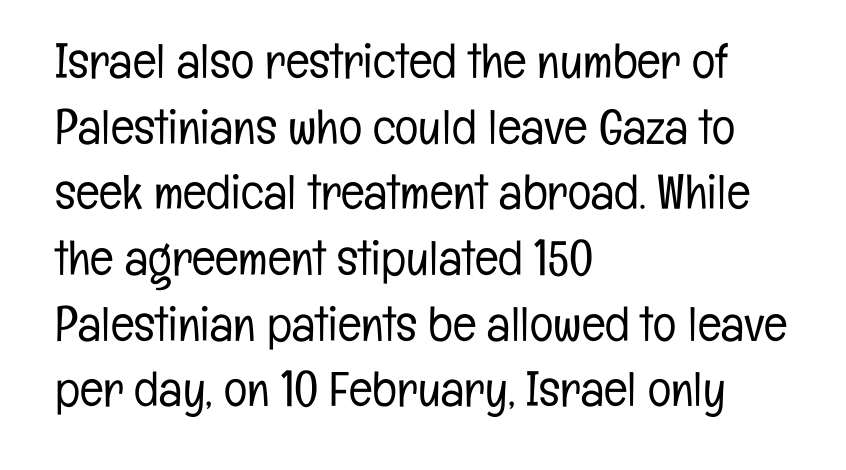
Here the designer chose a conventional face with non-uniform glyph widths. The rendering keeps characters at their native spacing. Which margin do the lines hug? The left one — the right edge is uneven. Look at the bottom of the vertical strokes: they stop flat, with no serifs.
